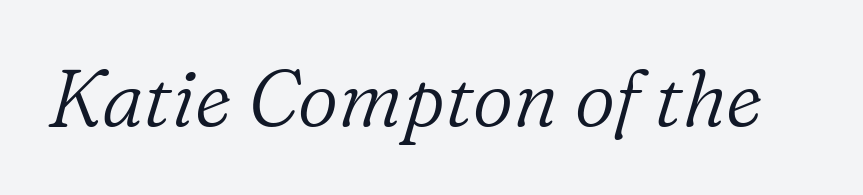
The image shows 79 px light serif type, italic (leaning right); set normal letter spacing, not underlined; low stroke contrast and a medium x-height.
